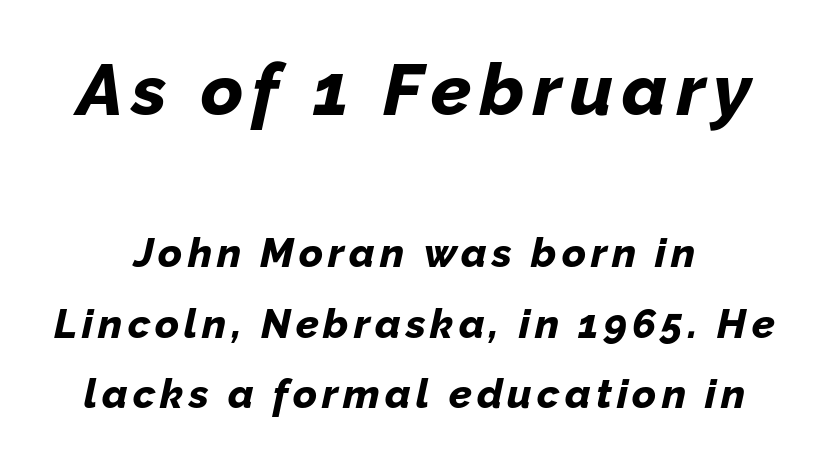
The image shows 72 px bold type, italic (leaning right); set line spacing 1.72x, not underlined; the first (top) block is 1.76x larger; low stroke contrast and a medium x-height.
